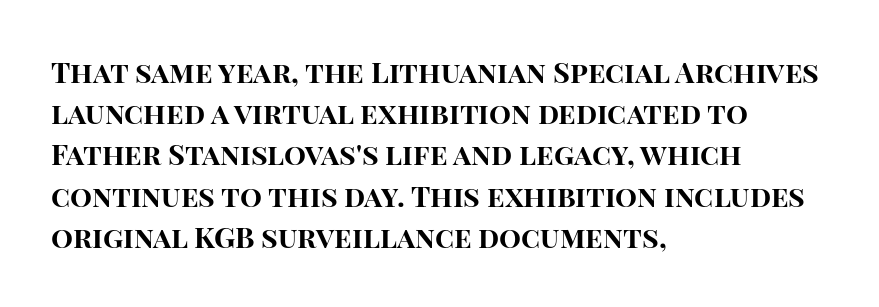
Q: Is the text bold? A: Yes.
Q: Is the text italic (slanted)? A: No, it is upright.
Q: Is the typeface a serif or a sans-serif typeface? A: Sans-serif.
Q: Is the text underlined? A: No.
Q: How is the paragraph aligned? A: Left-aligned.
Q: Is the spacing between letters normal or unusually wide? A: Normal.
Q: Is the spacing between lines tight, normal or loose? A: Normal.
Q: Width (condensed, normal, or wide)? A: Normal.
Q: Stroke contrast? A: High.
Q: x-height? A: Large.
Q: Monospaced? A: No.
